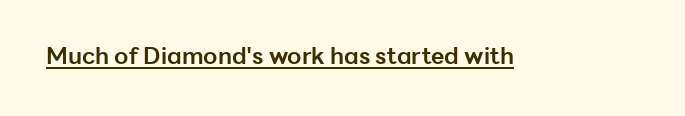
Heavy, bold letterforms. A rule runs beneath these lines of type. The type is set solid horizontally, with unmodified tracking. The lettering stays uniformly vertical, giving the passage a roman look.
